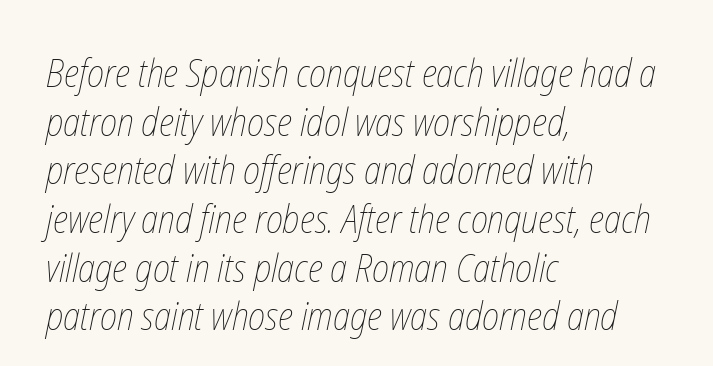
The image shows 38 px thin, condensed type; set left-aligned, normal line spacing (1.28x), normal letter spacing, not underlined; low stroke contrast and a medium x-height.
